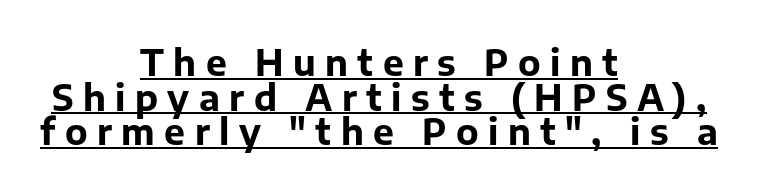
{"serif": "no", "italic": "no", "bold": "yes", "weight": "bold", "width": "normal", "stroke_contrast": "low", "x_height": "medium", "monospaced": "no", "underline": "yes", "align": "center", "line_spacing": "tight", "line_spacing_ratio": 0.99, "letter_spacing": "wide", "letter_spacing_em": 0.27, "glyph_px": 35}
